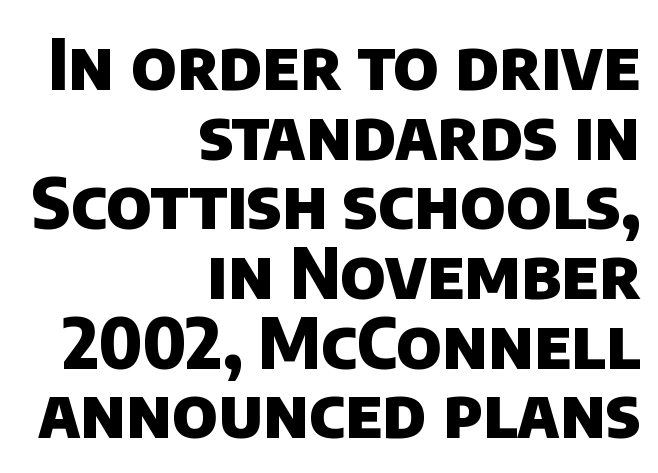
{"serif": "no", "bold": "yes", "weight": "heavy", "width": "normal", "stroke_contrast": "low", "x_height": "large", "monospaced": "no", "underline": "no", "align": "right", "line_spacing": "tight", "line_spacing_ratio": 1.01, "letter_spacing": "normal", "letter_spacing_em": 0.0, "glyph_px": 69}
